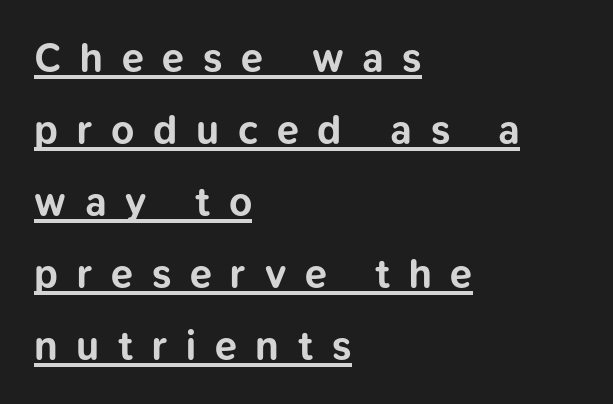
{"serif": "no", "italic": "no", "bold": "yes", "weight": "bold", "width": "normal", "stroke_contrast": "low", "x_height": "medium", "monospaced": "no", "underline": "yes", "align": "left", "line_spacing_ratio": 1.8, "letter_spacing": "wide", "letter_spacing_em": 0.47, "glyph_px": 40}
